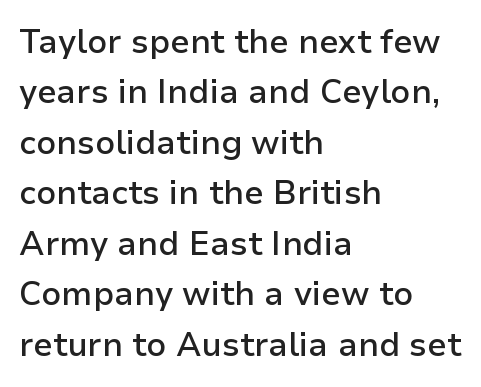
This is roman type, the default non-slanted kind. The lines sit at an ordinary, default distance from one another. A bit beefed up — I'd call it semibold rather than bold. Line starts are locked; line ends wander. What kind of face is this? One without serifs — a sans.
